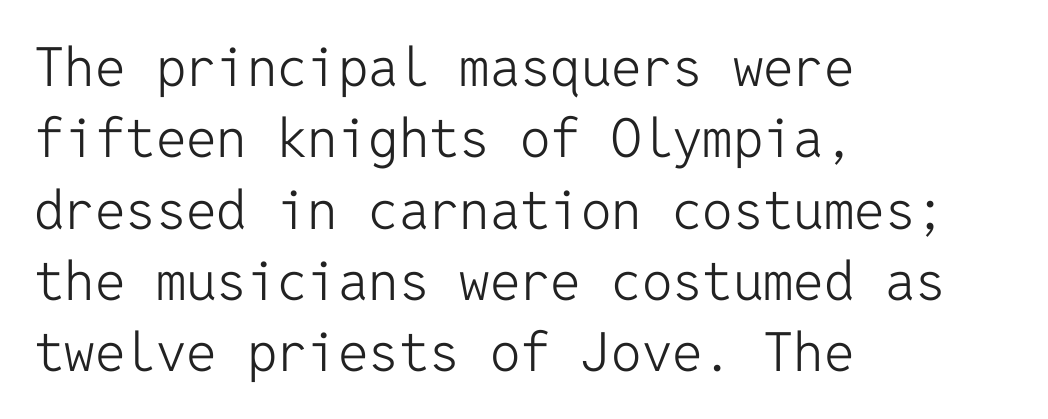
The passage shown is not bold in any degree. Nobody touched the tracking dial on this one. Visually the block forms a straight wall on the left and a jagged coastline on the right. What kind of face is this? One without serifs — a sans. Fixed-width glyphs throughout — classic coding-font behaviour. Each row of text sits above clean, open space.
